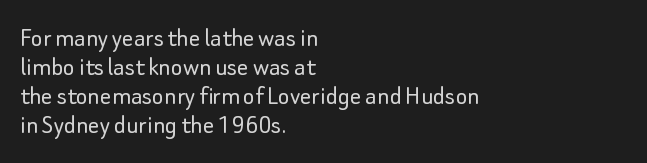
{"serif": "no", "italic": "no", "bold": "no", "weight": "light", "width": "normal", "stroke_contrast": "low", "x_height": "small", "monospaced": "no", "underline": "no", "align": "left", "line_spacing": "tight", "line_spacing_ratio": 1.04, "letter_spacing": "normal", "letter_spacing_em": 0.0, "glyph_px": 28}
